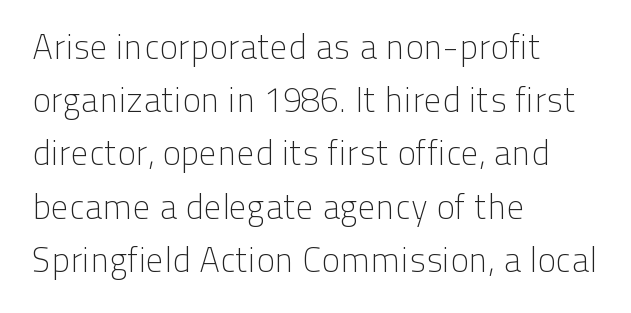
The baseline area is clear. Students, observe: this is what conventionally led text looks like. The rag falls on the right side of this text block. Note the varied advance widths — an 'i' is clearly narrower than an 'm'. The letters stand straight up with perfectly vertical stems.
